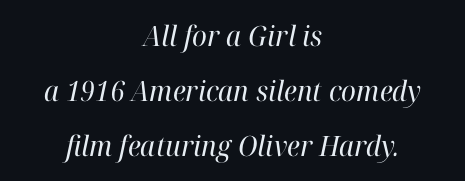
Look at the bottom of the vertical strokes: they flare into serifs here. Tracking value appears to be zero — textbook default spacing. Casual observation: everything's sitting right in the middle. The space beneath each line is pristine and unruled.
